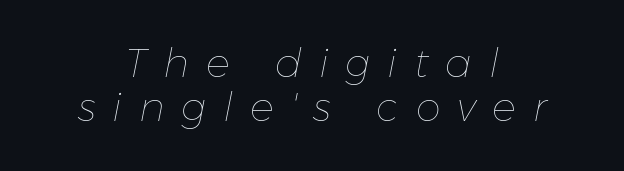
The specimen reads as italic at a glance. This rendering uses center alignment, leaving both contours irregular but symmetric. Here the designer chose a conventional face with non-uniform glyph widths. Descenders are the only things crossing below the line. Caption: face not bold, strokes unweighted.
